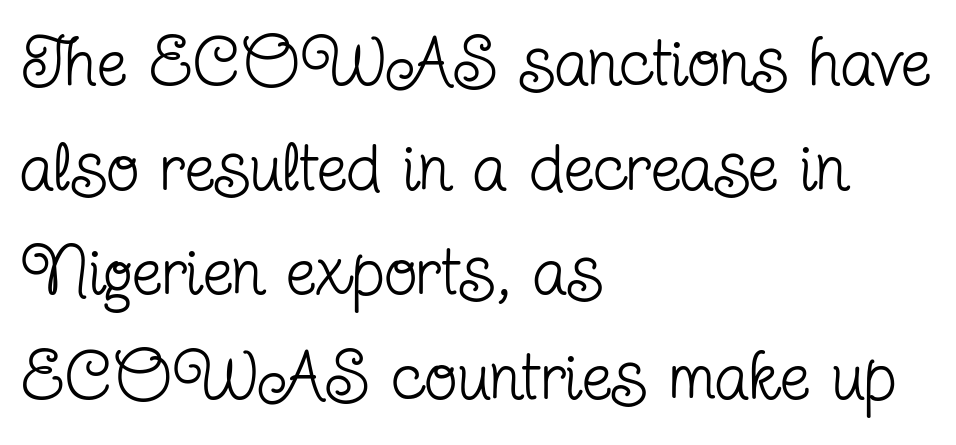
One glance says typical: line gaps are just what's usual. Spacing between characters is what you'd get straight out of the box. The characters display serif detailing at their extremities. Spacing verdict: proportional, widths tailored to each character. Each stroke keeps to a modest, everyday thickness or less.
